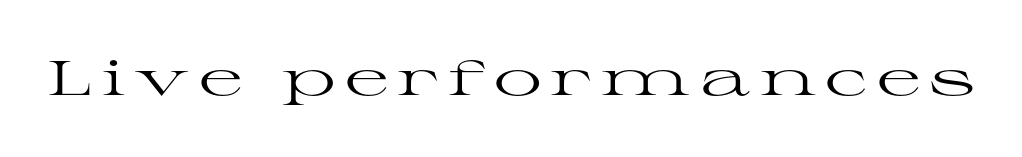
Classification — serif. These lines are rendered in a variable-pitch font. The weight would be labelled regular, book, light, or lighter still. Words float on clear page, feet unadorned. Italic? Not at all — the glyphs are vertical.
